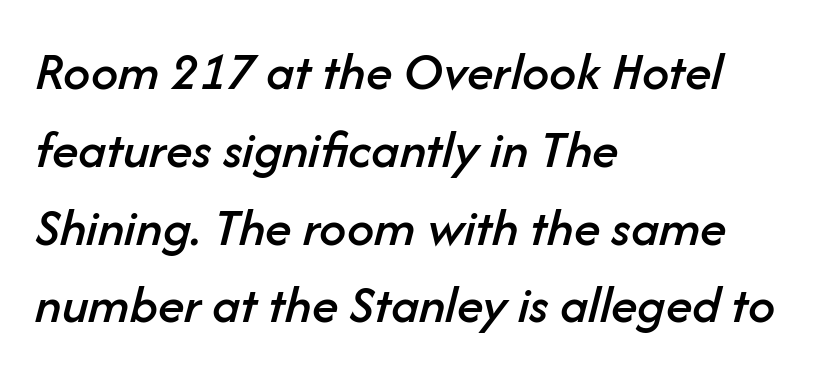
{"italic": "yes", "lean": "right", "slant_degrees": 14, "width": "normal", "stroke_contrast": "low", "x_height": "medium", "monospaced": "no", "underline": "no", "align": "left", "line_spacing": "normal", "line_spacing_ratio": 1.44, "letter_spacing": "normal", "letter_spacing_em": 0.0, "glyph_px": 54}
